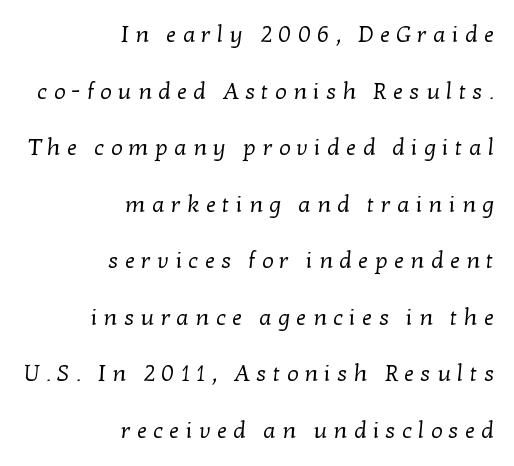
The image shows 23 px text type; set right-aligned, loose line spacing (2.46x), unusually wide letter spacing (+0.27 em), not underlined.
